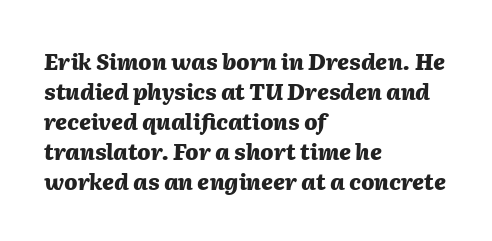
The rendering anchors every line to the left-hand side. Decoration check: the copy has no underline. Evenly set lines give the paragraph a standard silhouette. Inter-character spacing is left at the font's built-in metrics.
